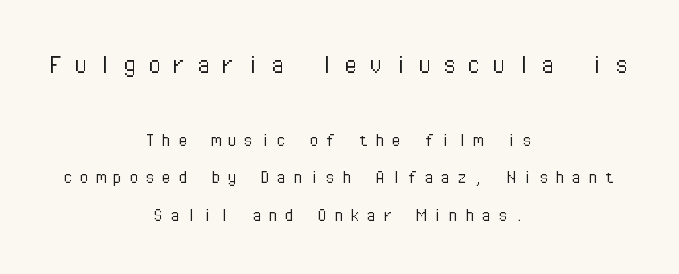
Leftover space on each line is divided equally before and after the words. Style check: upright. No heavy texture on the line: the type isn't bold. The designer went with a sans here, leaving each stem footless. The baseline area is clear. You could count columns in this text — the font is strictly monospaced.
